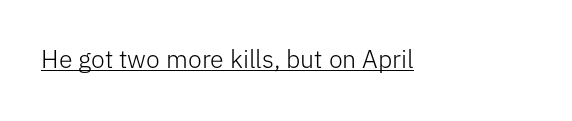
Q: Is the text bold? A: No.
Q: Is the text italic (slanted)? A: No, it is upright.
Q: Is the text underlined? A: Yes.
Q: Is the spacing between letters normal or unusually wide? A: Normal.
